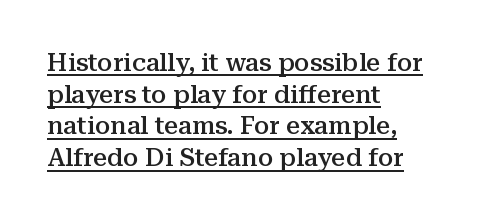
{"italic": "no", "bold": "semi", "underline": "yes", "align": "left", "line_spacing": "normal", "line_spacing_ratio": 1.27, "letter_spacing": "normal", "letter_spacing_em": 0.0, "glyph_px": 25}
